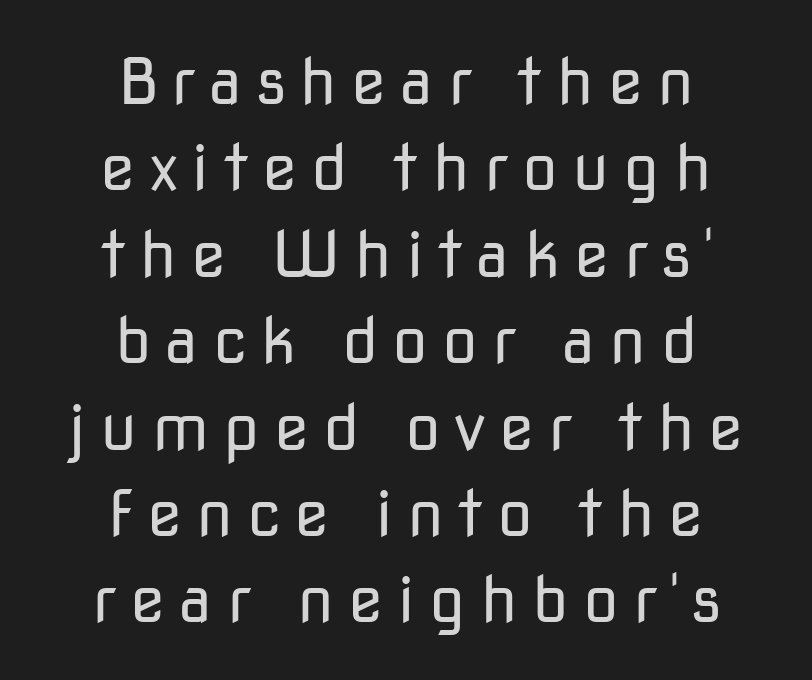
{"serif": "no", "italic": "no", "bold": "no", "weight": "regular", "width": "normal", "stroke_contrast": "low", "x_height": "medium", "monospaced": "no", "underline": "no", "align": "center", "line_spacing": "normal", "line_spacing_ratio": 1.35, "letter_spacing": "wide", "letter_spacing_em": 0.22, "glyph_px": 64}
